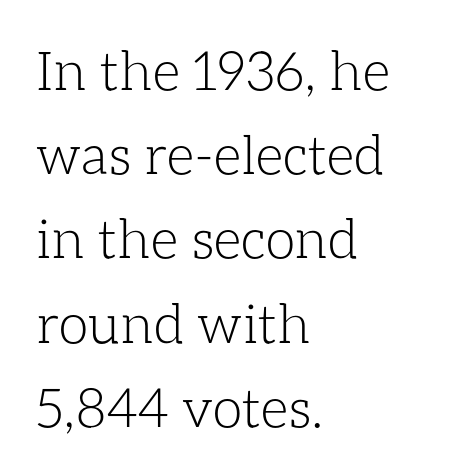
{"italic": "no", "bold": "no", "weight": "light", "width": "normal", "stroke_contrast": "low", "x_height": "medium", "monospaced": "no", "underline": "no", "align": "left", "line_spacing": "normal", "line_spacing_ratio": 1.56, "letter_spacing": "normal", "letter_spacing_em": 0.0, "glyph_px": 54}
